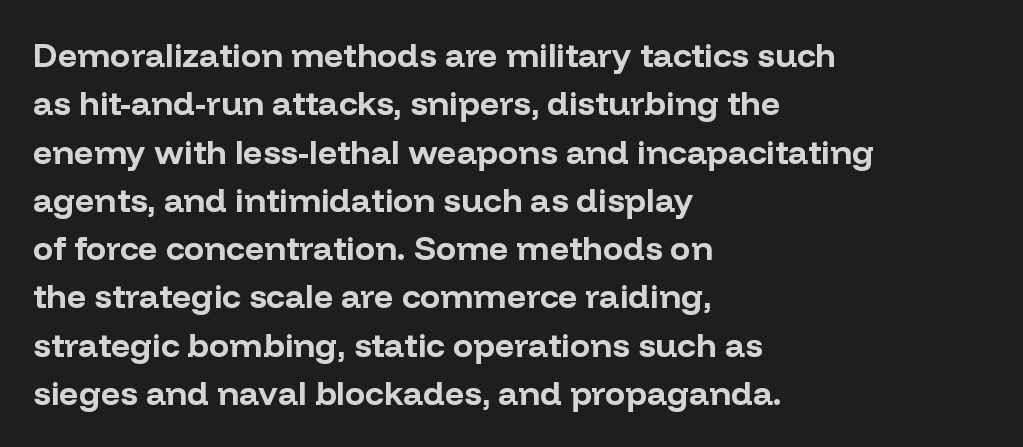
{"serif": "no", "italic": "no", "bold": "yes", "weight": "bold", "width": "normal", "stroke_contrast": "low", "x_height": "medium", "monospaced": "no", "underline": "no", "align": "left", "line_spacing": "normal", "line_spacing_ratio": 1.42, "letter_spacing": "normal", "letter_spacing_em": 0.0, "glyph_px": 34}
